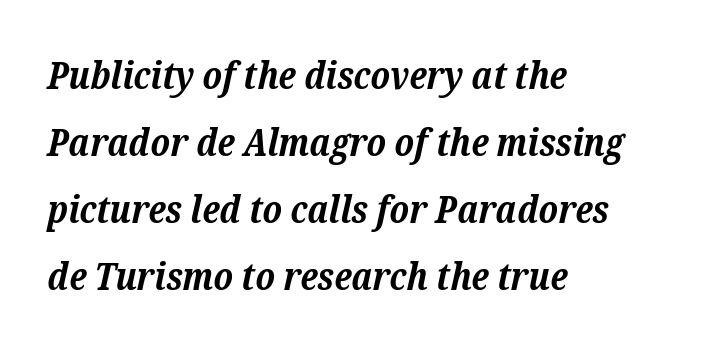
Q: Is the text bold? A: Yes.
Q: Is the text italic (slanted)? A: Yes, it leans right by about 12 degrees.
Q: Is the typeface a serif or a sans-serif typeface? A: Serif.
Q: Is the text underlined? A: No.
Q: How is the paragraph aligned? A: Left-aligned.
Q: Is the spacing between letters normal or unusually wide? A: Normal.
Q: Width (condensed, normal, or wide)? A: Normal.
Q: Stroke contrast? A: Low.
Q: x-height? A: Medium.
Q: Monospaced? A: No.
